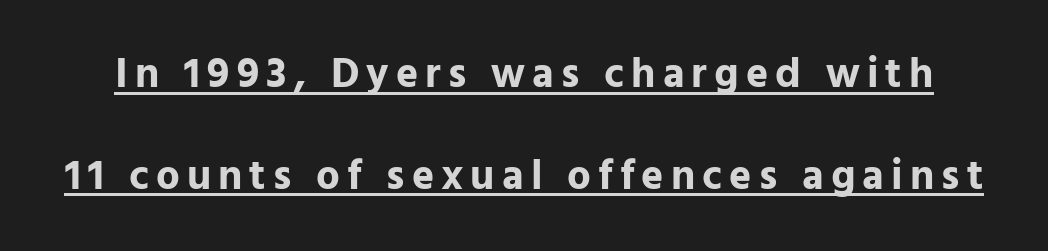
Are there feet on the stems? There aren't — it's a sans. If you drew a line through each stem, it would be perfectly vertical. Somebody hit Ctrl+U on this one — the words are underlined. Set as a true bold cut, around the 700 mark. The rendering uses natural spacing where letterforms have individual widths. If you measured baseline to baseline, you'd find a long distance.
